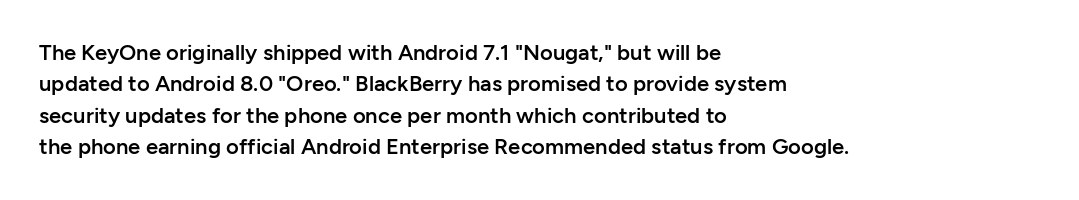
{"italic": "no", "bold": "semi", "underline": "no", "align": "left", "line_spacing": "normal", "line_spacing_ratio": 1.43, "letter_spacing": "normal", "letter_spacing_em": 0.0, "glyph_px": 22}
